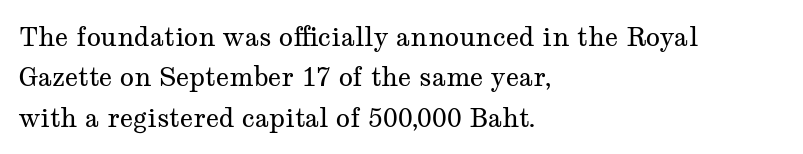
The image shows 26 px text type, upright; set left-aligned, normal line spacing (1.55x), normal letter spacing, not underlined.
